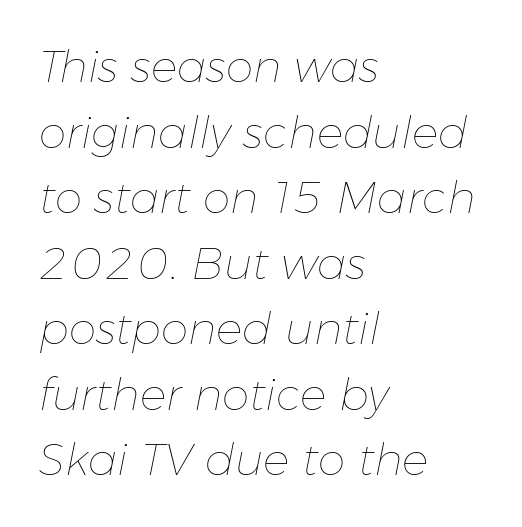
The image shows 44 px thin type, italic (leaning right); set left-aligned, normal line spacing (1.49x), normal letter spacing, not underlined; low stroke contrast and a medium x-height.
